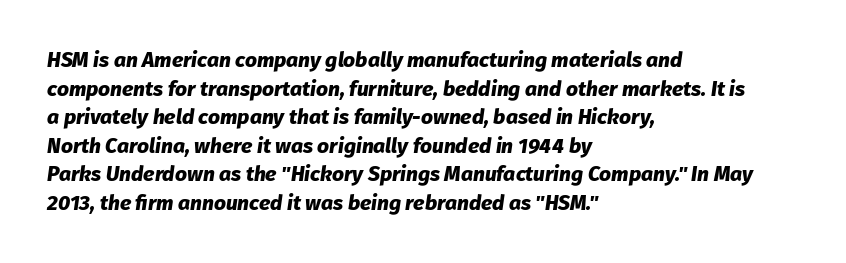
Q: Is the text bold? A: Yes.
Q: Is the text italic (slanted)? A: Yes, it leans right by about 8 degrees.
Q: Is the text underlined? A: No.
Q: How is the paragraph aligned? A: Left-aligned.
Q: Is the spacing between letters normal or unusually wide? A: Normal.
Q: Is the spacing between lines tight, normal or loose? A: Normal.
